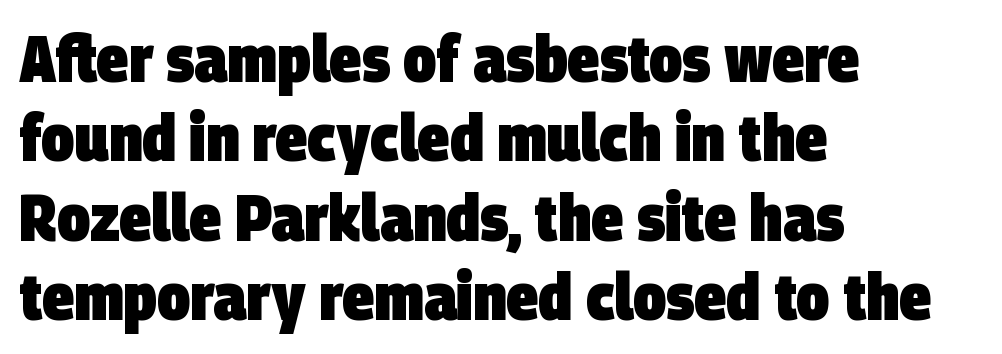
The letters are bold, with thick, heavy strokes. Looks like regular typesetting: each glyph gets only the width it needs. Left-aligned paragraph, ragged on the right. The horizontal fit of the characters is conventional and even.
